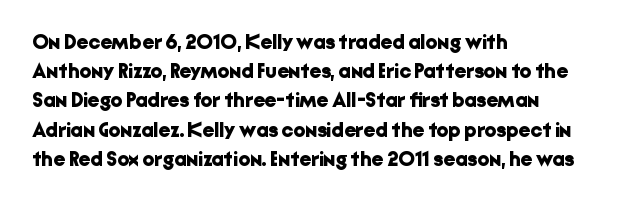
{"italic": "no", "bold": "yes", "underline": "no", "align": "left", "line_spacing": "normal", "line_spacing_ratio": 1.39, "letter_spacing": "normal", "letter_spacing_em": 0.0, "glyph_px": 21}
